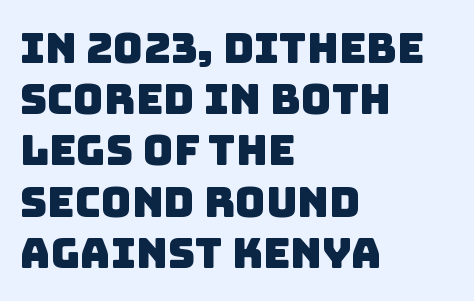
{"serif": "no", "width": "normal", "stroke_contrast": "low", "x_height": "large", "monospaced": "no", "underline": "no", "align": "left", "line_spacing_ratio": 1.22, "letter_spacing": "normal", "letter_spacing_em": 0.0, "glyph_px": 42}
